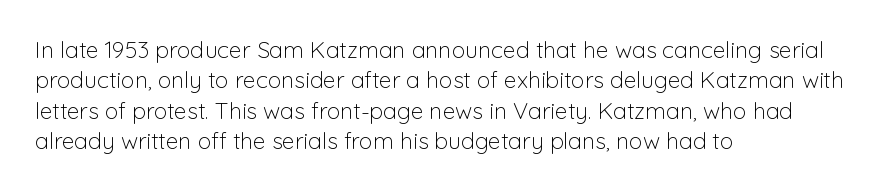
The image shows 23 px text type, upright; set left-aligned, normal line spacing (1.32x), normal letter spacing, not underlined.
